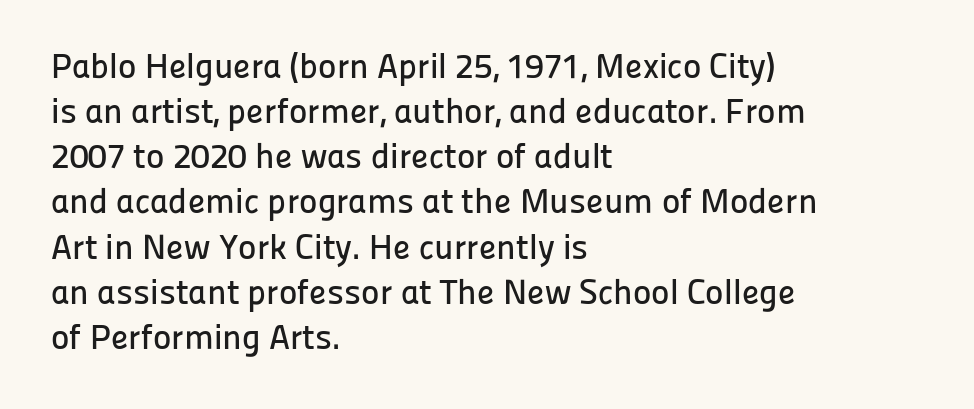
The image shows 35 px sans-serif type, upright; set left-aligned, normal line spacing (1.29x), normal letter spacing, not underlined; low stroke contrast and a medium x-height.
